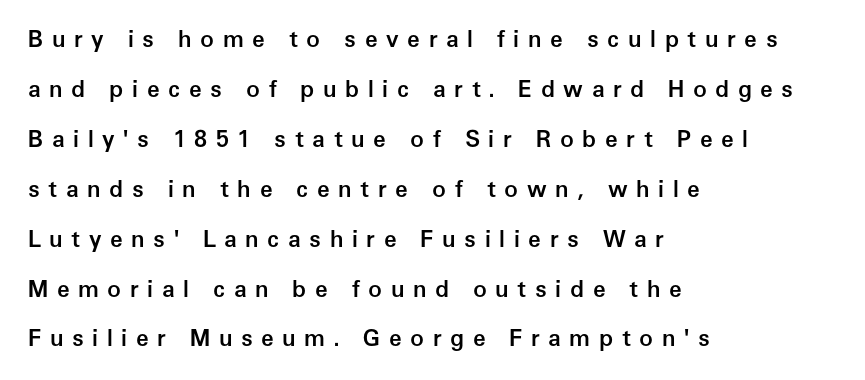
Tracking here is generous; glyphs stand well apart from one another. Quick note: not italic, upright. Caption: multi-line text, flush left, ragged right. Words float on clear page, feet unadorned. The leading is generous, giving the passage an open texture.
